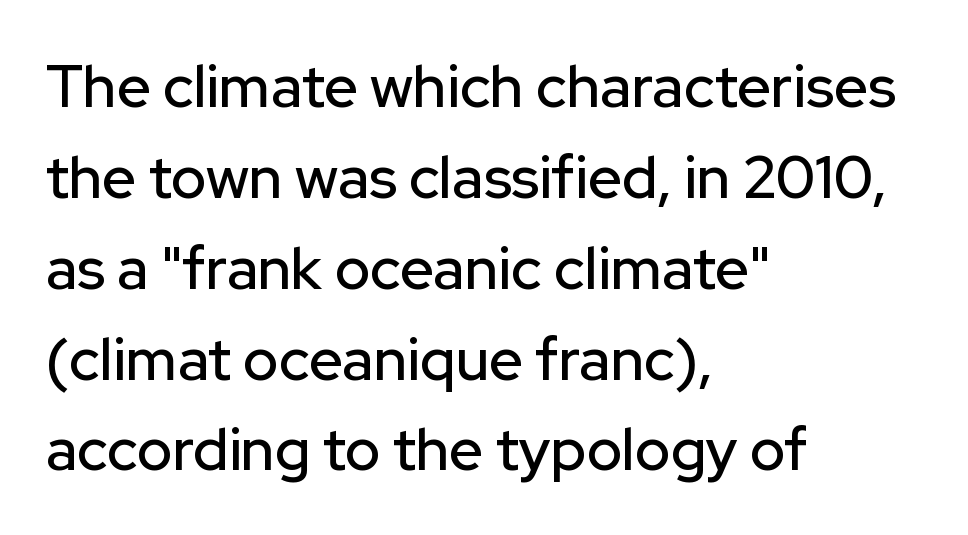
{"serif": "no", "italic": "no", "width": "normal", "stroke_contrast": "low", "x_height": "medium", "monospaced": "no", "underline": "no", "align": "left", "line_spacing": "normal", "line_spacing_ratio": 1.54, "letter_spacing": "normal", "letter_spacing_em": 0.0, "glyph_px": 59}
